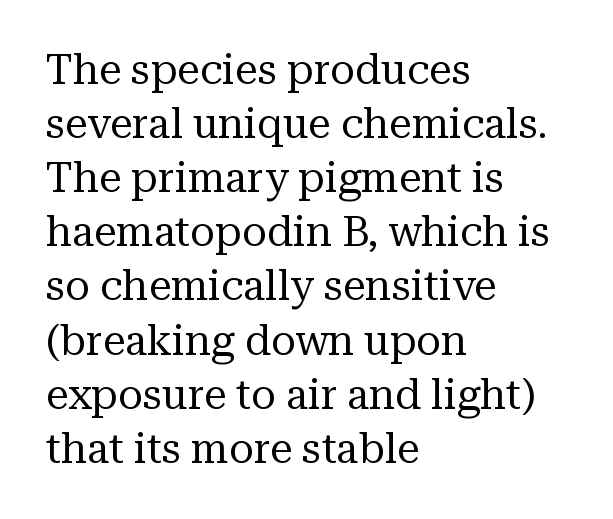
Q: Is the text bold? A: No.
Q: Is the text italic (slanted)? A: No, it is upright.
Q: Is the typeface a serif or a sans-serif typeface? A: Serif.
Q: Is the text underlined? A: No.
Q: How is the paragraph aligned? A: Left-aligned.
Q: Is the spacing between letters normal or unusually wide? A: Normal.
Q: Is the spacing between lines tight, normal or loose? A: Normal.
Q: Width (condensed, normal, or wide)? A: Normal.
Q: Stroke contrast? A: Medium.
Q: x-height? A: Medium.
Q: Monospaced? A: No.
